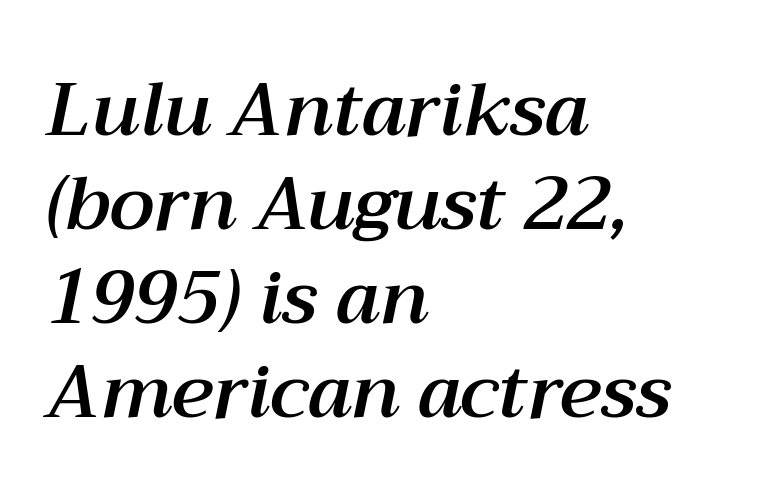
Each word holds together tightly as a unit, with standard inter-letter gaps. A typesetter would call this proportional, since set widths differ per character. Italic? Definitely — the glyphs are oblique. The passage shown is not underscored anywhere. Honestly, the row spacing looks completely unremarkable.
